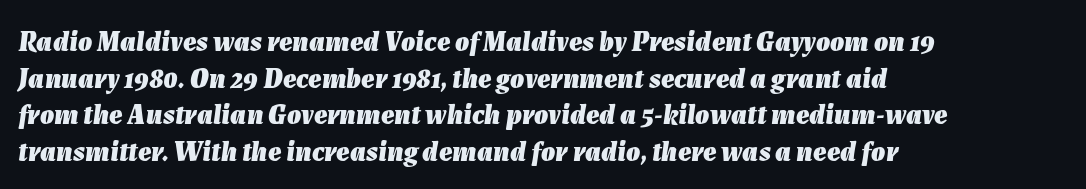
Q: Is the text bold? A: Yes.
Q: Is the text italic (slanted)? A: Yes, it leans right by about 7 degrees.
Q: Is the text underlined? A: No.
Q: How is the paragraph aligned? A: Left-aligned.
Q: Is the spacing between letters normal or unusually wide? A: Normal.
Q: Is the spacing between lines tight, normal or loose? A: Normal.
Q: Width (condensed, normal, or wide)? A: Normal.
Q: Stroke contrast? A: Low.
Q: x-height? A: Medium.
Q: Monospaced? A: No.
